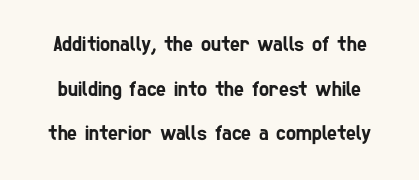
The image shows 21 px text type; set loose line spacing (2.12x), normal letter spacing, not underlined.
